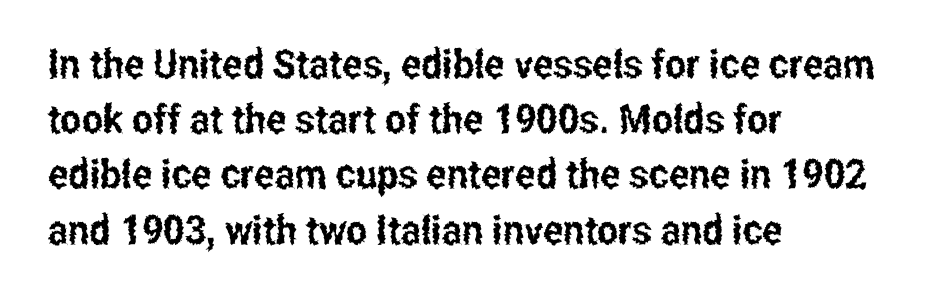
The image shows 40 px condensed sans-serif type, upright; set left-aligned, normal line spacing (1.38x), normal letter spacing, not underlined; low stroke contrast and a medium x-height.
